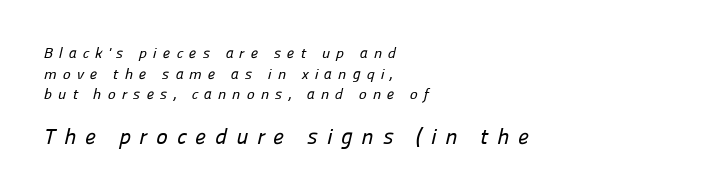
Each word looks stretched out because of the extra space between its letters. Lines of text with bare space underneath. Successive baselines arrive at the customary interval. Size hierarchy here favors the trailing block over the leading one. The text block is weighted toward the left margin, trailing off unevenly rightward.
